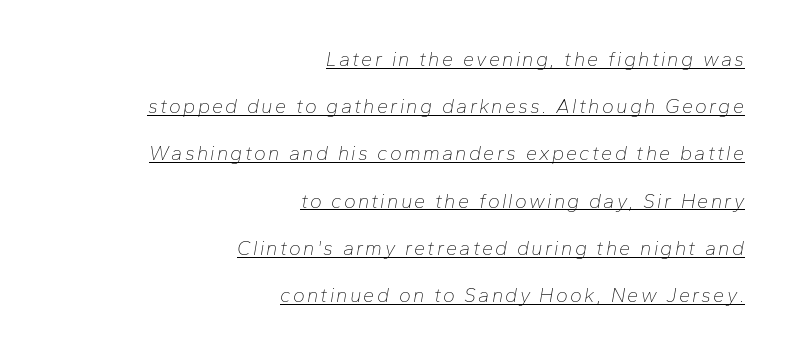
The image shows 20 px text type, italic (leaning right); set right-aligned, loose line spacing (2.36x), underlined.
